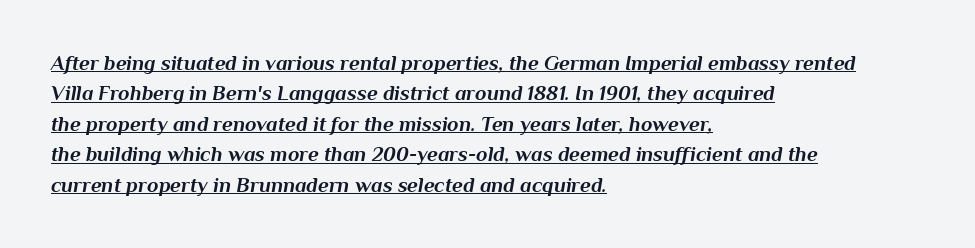
Tracking value appears to be zero — textbook default spacing. Has an underline been added? It has. The typography opts for an oblique posture over an upright one. Horizontal bands of white between lines are of average thickness. The lines are quadded left.
